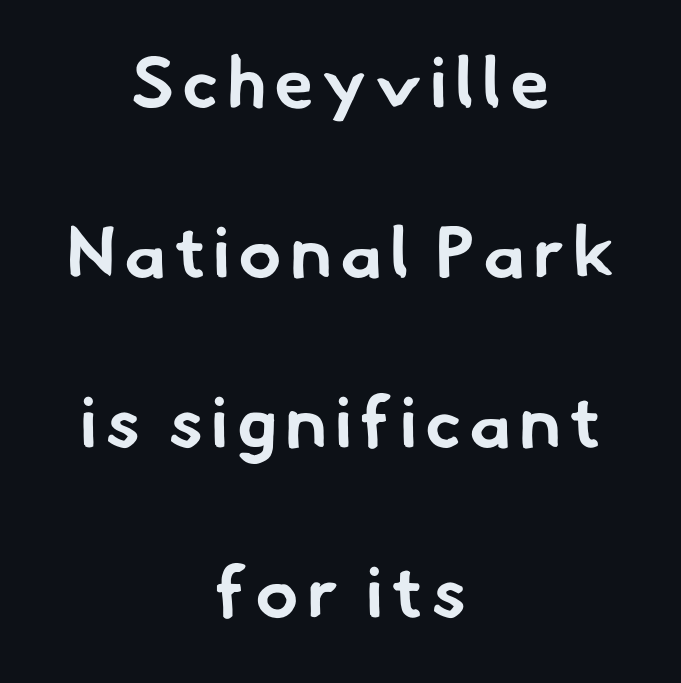
The image shows 72 px bold sans-serif type; set centered, loose line spacing (2.36x), not underlined; low stroke contrast and a small x-height.
